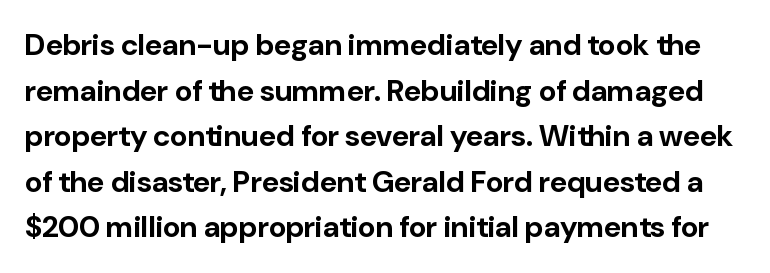
{"serif": "no", "italic": "no", "bold": "yes", "weight": "bold", "width": "normal", "stroke_contrast": "low", "x_height": "medium", "monospaced": "no", "underline": "no", "line_spacing": "normal", "line_spacing_ratio": 1.52, "letter_spacing": "normal", "letter_spacing_em": 0.0, "glyph_px": 30}
